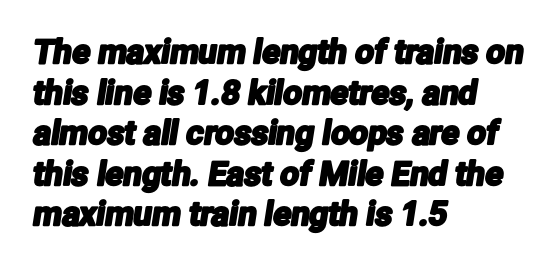
Q: Is the typeface a serif or a sans-serif typeface? A: Sans-serif.
Q: Is the text underlined? A: No.
Q: How is the paragraph aligned? A: Left-aligned.
Q: Is the spacing between letters normal or unusually wide? A: Normal.
Q: Width (condensed, normal, or wide)? A: Condensed.
Q: Stroke contrast? A: Low.
Q: x-height? A: Medium.
Q: Monospaced? A: No.
